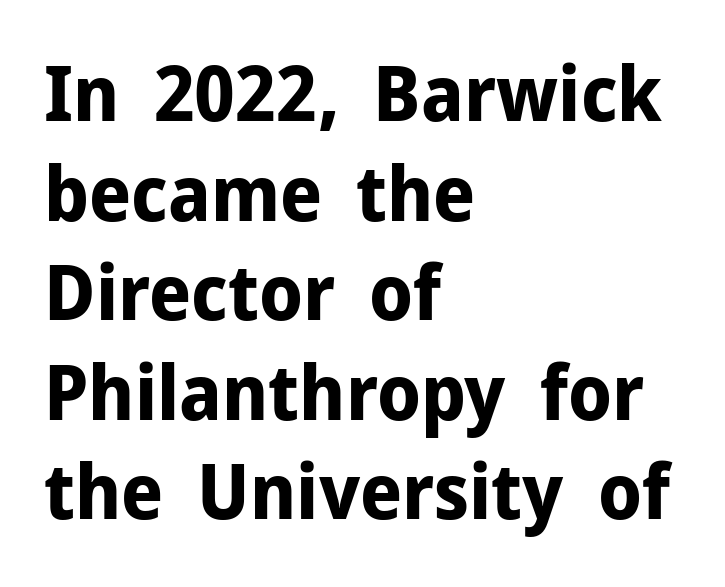
{"serif": "no", "italic": "no", "bold": "yes", "weight": "bold", "width": "normal", "stroke_contrast": "low", "x_height": "medium", "monospaced": "no", "underline": "no", "align": "left", "line_spacing": "normal", "line_spacing_ratio": 1.31, "letter_spacing": "normal", "letter_spacing_em": 0.0, "glyph_px": 76}
